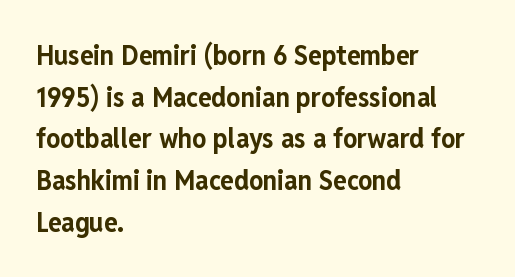
A student would call this left alignment; a typographer would say flush left, rag right. Quick note: underline off. The gaps between neighbouring characters are ordinary and unremarkable. Ascenders rise straight up at ninety degrees.
